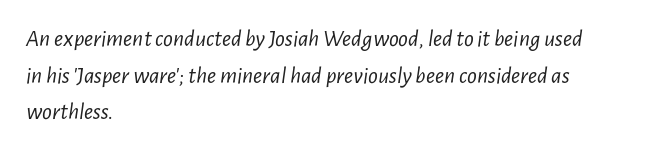
{"italic": "yes", "lean": "right", "slant_degrees": 7, "bold": "no", "underline": "no", "align": "left", "line_spacing": "normal", "line_spacing_ratio": 1.53, "letter_spacing": "normal", "letter_spacing_em": 0.0, "glyph_px": 24}
